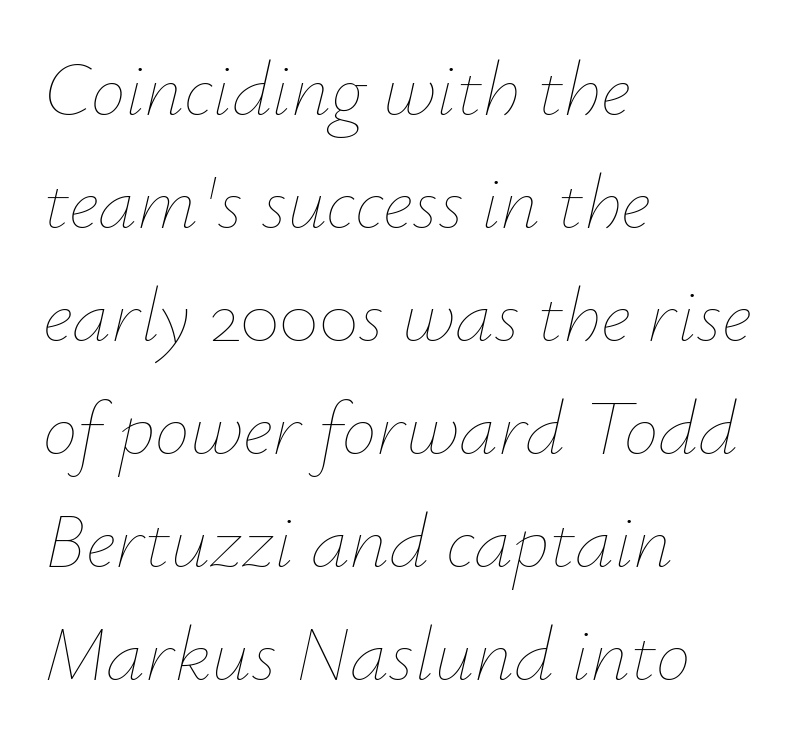
The image shows 78 px thin type, italic (leaning right); set left-aligned, normal line spacing (1.45x), normal letter spacing, not underlined; low stroke contrast and a small x-height.
